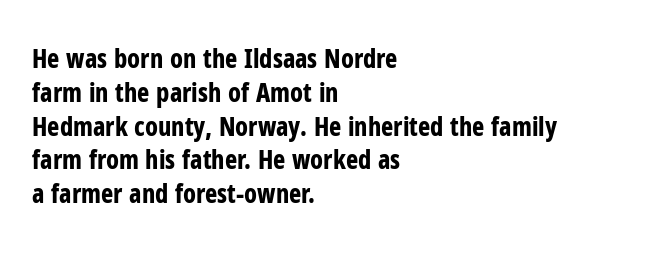
{"italic": "no", "bold": "yes", "underline": "no", "align": "left", "line_spacing": "normal", "line_spacing_ratio": 1.3, "letter_spacing": "normal", "letter_spacing_em": 0.0, "glyph_px": 26}
